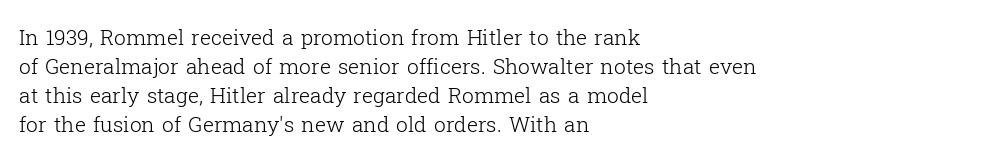
The image shows 21 px text type, upright; set left-aligned, normal line spacing (1.38x), normal letter spacing, not underlined.
